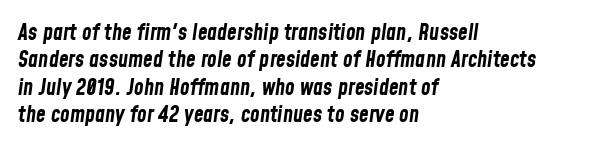
{"italic": "yes", "lean": "right", "slant_degrees": 8, "bold": "yes", "underline": "no", "align": "left", "line_spacing_ratio": 1.24, "letter_spacing": "normal", "letter_spacing_em": 0.0, "glyph_px": 22}
